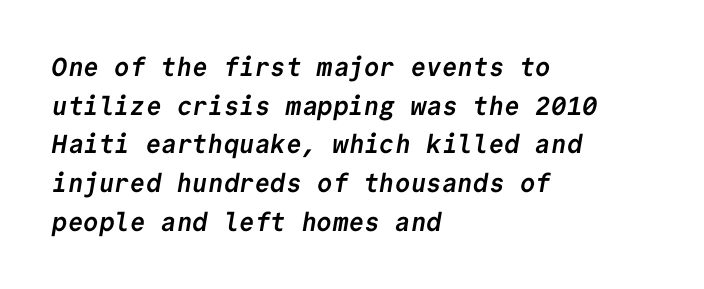
{"bold": "yes", "underline": "no", "align": "left", "line_spacing": "normal", "line_spacing_ratio": 1.49, "letter_spacing": "normal", "letter_spacing_em": 0.0, "glyph_px": 26}
